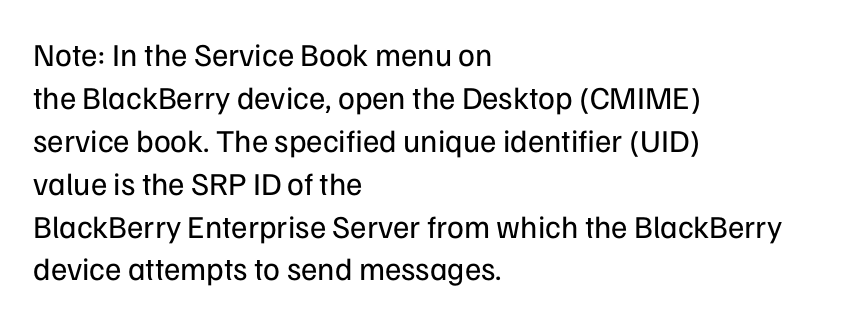
Are there feet on the stems? There aren't — it's a sans. How would I describe the line gaps? Plain and ordinary. This sample uses an upright cut, with every glyph sitting square on the baseline. Does extra space separate the letters? No, they use regular spacing. This sample has the flowing, uneven cadence of proportional lettering.
